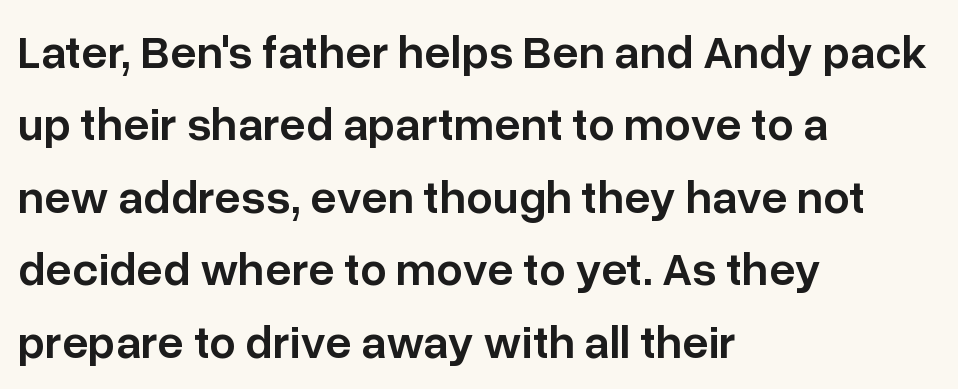
Baseline-to-baseline distance is the conventional proportion of letter height. The paragraph shown leans on its left margin. The specimen reads as upright at a glance. Set as a demibold, roughly 600 on the weight scale. Look at the tracking — it's just the regular setting, nothing added.
